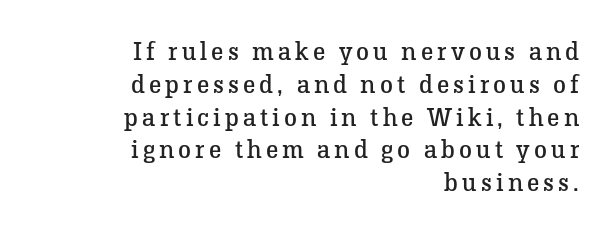
The image shows 26 px text type, upright; set right-aligned, normal line spacing (1.26x), not underlined.
